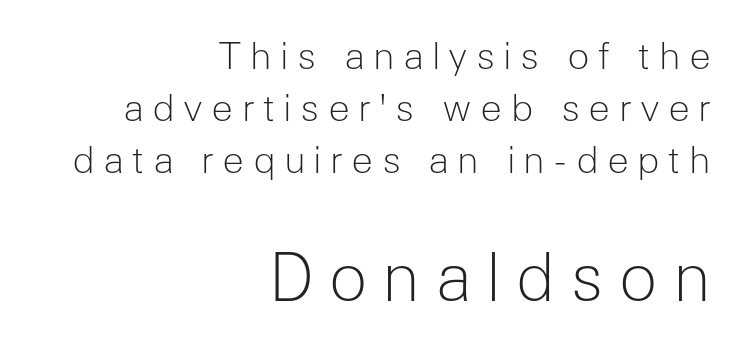
Here the designer chose a conventional face with non-uniform glyph widths. Ink coverage per letter is moderate at most. This is the regular roman posture of the typeface. Does extra space separate the letters? Yes, quite a lot of it.
